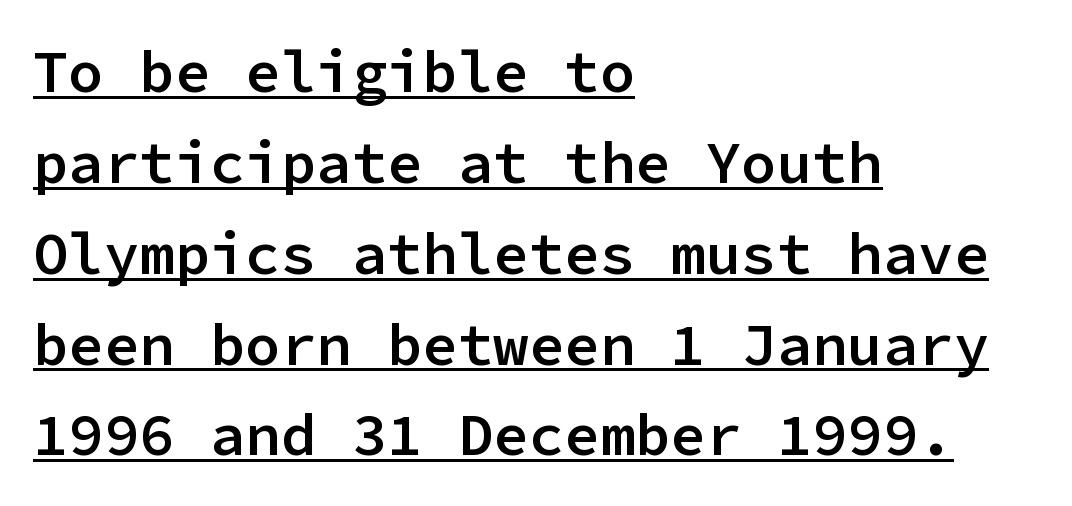
The text was rendered using a sans face with plain stroke endings. Each new line begins a customary step beneath the previous one. Look at the stroke-to-counter ratio: somewhat heavy, a semibold. Is the block centered? No — it sits flush against the left margin.
